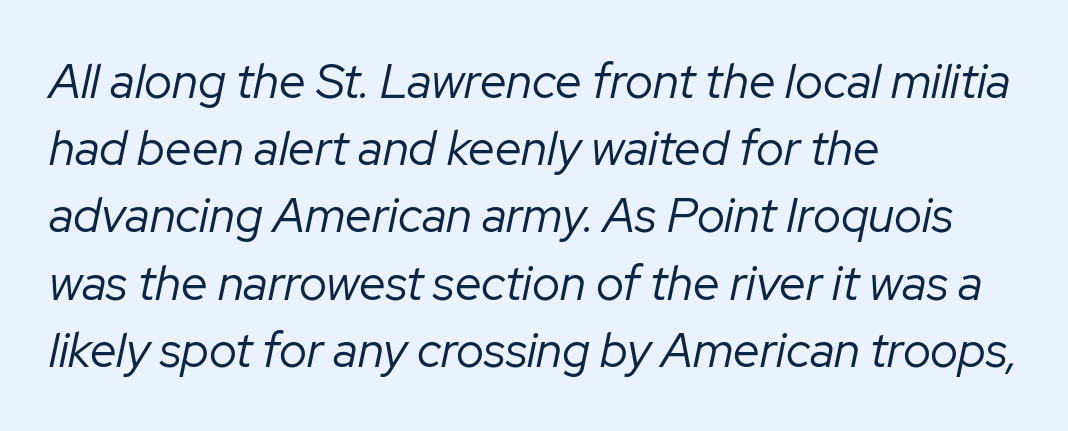
The image shows 48 px regular-weight type, italic (leaning right); set left-aligned, normal line spacing (1.4x), normal letter spacing, not underlined; low stroke contrast and a medium x-height.
